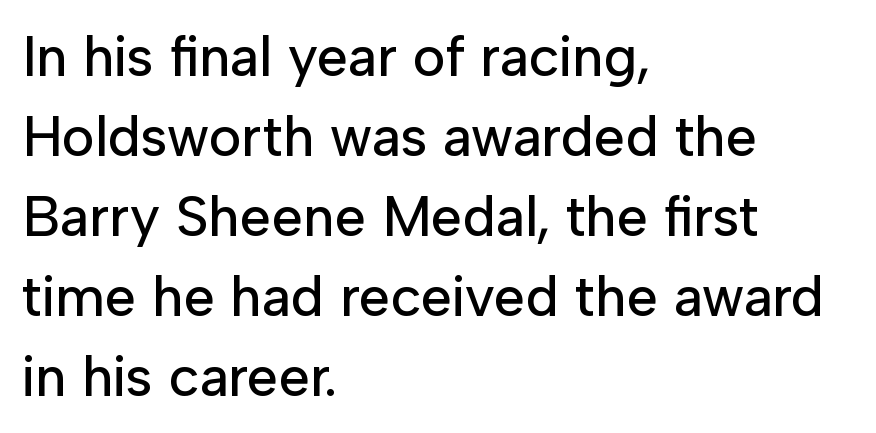
The image shows 56 px sans-serif type, upright; set left-aligned, normal line spacing (1.43x), normal letter spacing, not underlined; low stroke contrast and a medium x-height.
